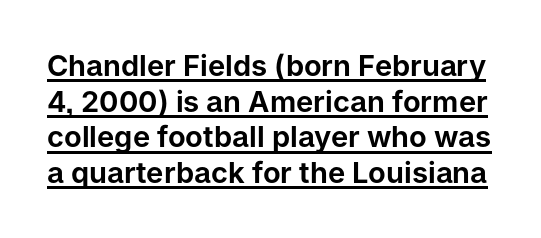
Q: Is the text italic (slanted)? A: No, it is upright.
Q: Is the typeface a serif or a sans-serif typeface? A: Sans-serif.
Q: Is the text underlined? A: Yes.
Q: Is the spacing between letters normal or unusually wide? A: Normal.
Q: Width (condensed, normal, or wide)? A: Normal.
Q: Stroke contrast? A: Low.
Q: x-height? A: Medium.
Q: Monospaced? A: No.
